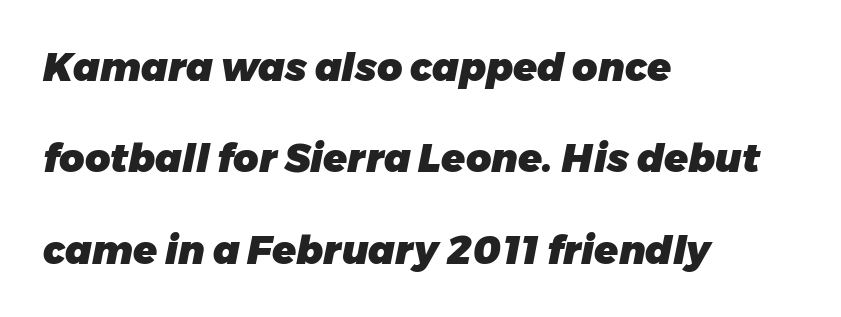
Q: Is the text bold? A: Yes.
Q: Is the text italic (slanted)? A: Yes, it leans right by about 11 degrees.
Q: Is the text underlined? A: No.
Q: How is the paragraph aligned? A: Left-aligned.
Q: Is the spacing between letters normal or unusually wide? A: Normal.
Q: Is the spacing between lines tight, normal or loose? A: Loose.
Q: Width (condensed, normal, or wide)? A: Normal.
Q: Stroke contrast? A: Low.
Q: x-height? A: Medium.
Q: Monospaced? A: No.
